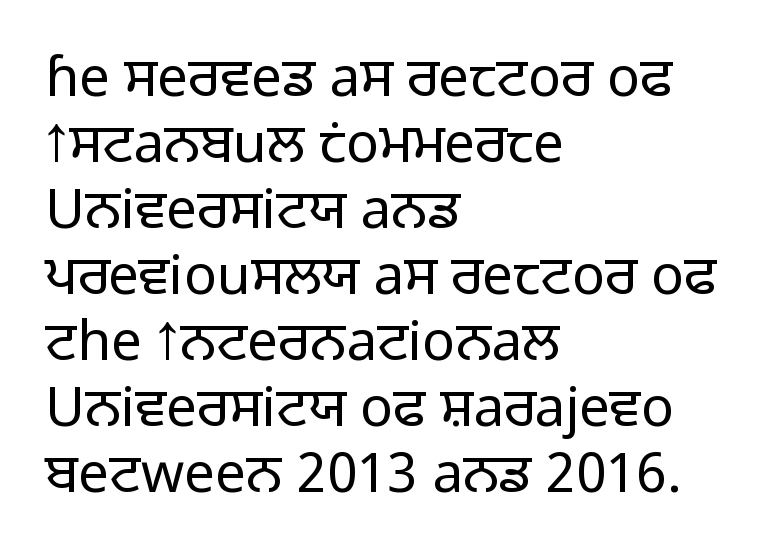
Posture: vertical. The strokes are not fattened; the text isn't bold. If you drew a ruler down the left edge, every line would touch it. Look at the bottom of the vertical strokes: they stop flat, with no serifs. Tracking here is standard; glyphs follow each other at the usual distance. Just letters on the line, the space beneath them empty.
